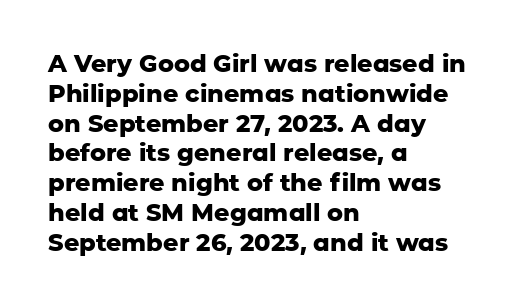
The image shows 24 px bold type, upright; set left-aligned, line spacing 1.24x, normal letter spacing, not underlined.
